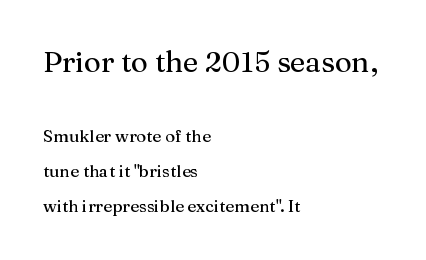
{"serif": "yes", "italic": "no", "width": "normal", "stroke_contrast": "medium", "x_height": "medium", "monospaced": "no", "underline": "no", "align": "left", "line_spacing": "loose", "line_spacing_ratio": 2.04, "letter_spacing": "normal", "letter_spacing_em": 0.0, "larger_block": "first", "size_ratio": 1.71, "glyph_px": 29}
